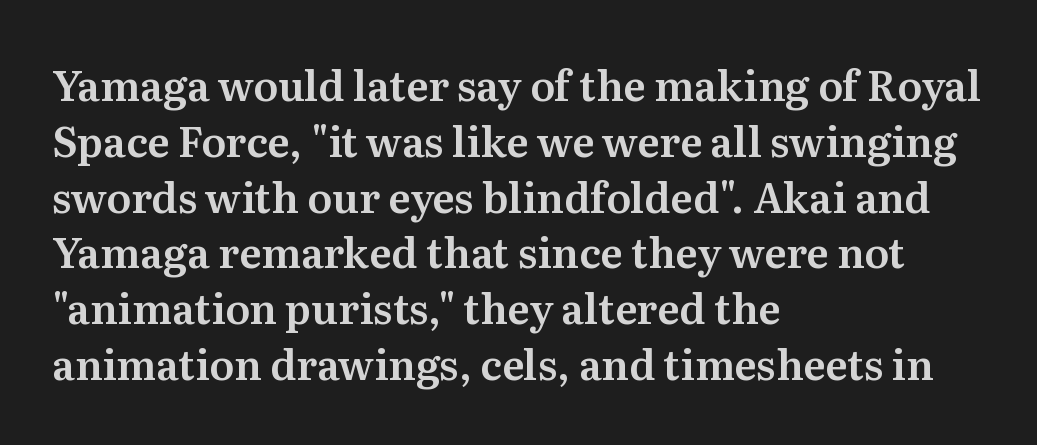
Q: Is the text italic (slanted)? A: No, it is upright.
Q: Is the typeface a serif or a sans-serif typeface? A: Serif.
Q: Is the text underlined? A: No.
Q: How is the paragraph aligned? A: Left-aligned.
Q: Is the spacing between letters normal or unusually wide? A: Normal.
Q: Is the spacing between lines tight, normal or loose? A: Normal.
Q: Width (condensed, normal, or wide)? A: Normal.
Q: Stroke contrast? A: Medium.
Q: x-height? A: Medium.
Q: Monospaced? A: No.
